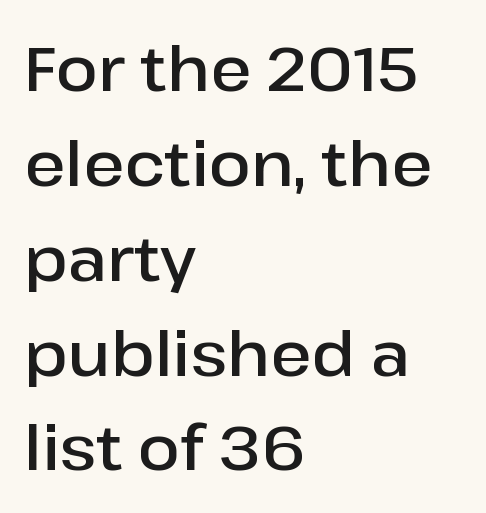
The image shows 62 px semibold sans-serif type, upright; set left-aligned, normal line spacing (1.53x), normal letter spacing, not underlined; low stroke contrast and a medium x-height.
